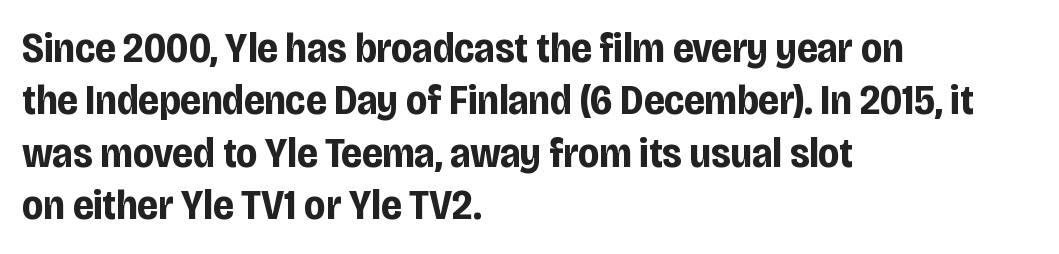
Q: Is the text bold? A: Yes.
Q: Is the text italic (slanted)? A: No, it is upright.
Q: Is the typeface a serif or a sans-serif typeface? A: Sans-serif.
Q: Is the text underlined? A: No.
Q: How is the paragraph aligned? A: Left-aligned.
Q: Is the spacing between letters normal or unusually wide? A: Normal.
Q: Width (condensed, normal, or wide)? A: Condensed.
Q: Stroke contrast? A: Low.
Q: x-height? A: Large.
Q: Monospaced? A: No.
